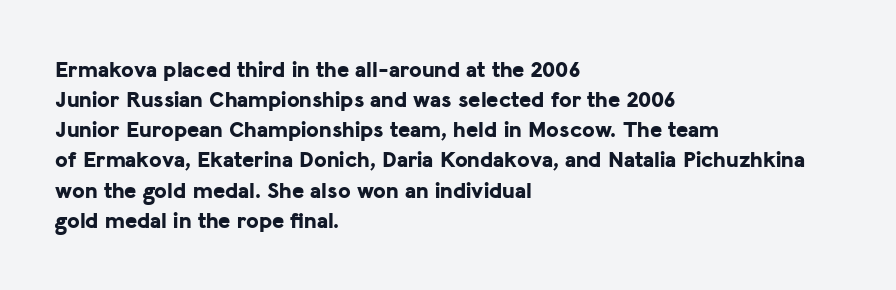
{"italic": "no", "bold": "yes", "underline": "no", "align": "left", "line_spacing": "normal", "line_spacing_ratio": 1.31, "letter_spacing": "normal", "letter_spacing_em": 0.0, "glyph_px": 23}
